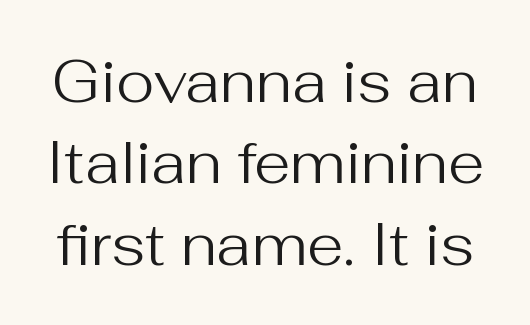
The image shows 59 px regular-weight sans-serif type, upright; set normal line spacing (1.38x), normal letter spacing, not underlined; medium stroke contrast and a medium x-height.
